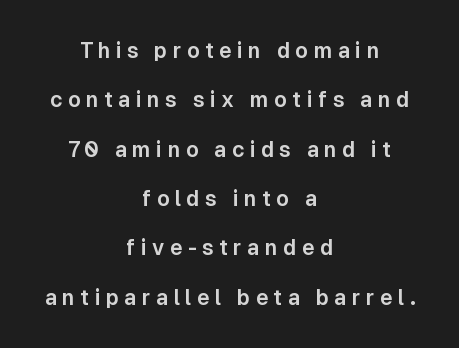
{"italic": "no", "underline": "no", "align": "center", "line_spacing": "loose", "line_spacing_ratio": 2.35, "letter_spacing": "wide", "letter_spacing_em": 0.26, "glyph_px": 21}
